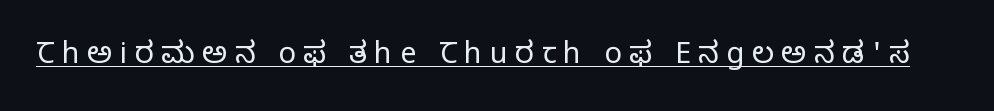
The image shows 29 px regular-weight serif type, upright; set unusually wide letter spacing (+0.26 em), underlined; low stroke contrast and a large x-height.
